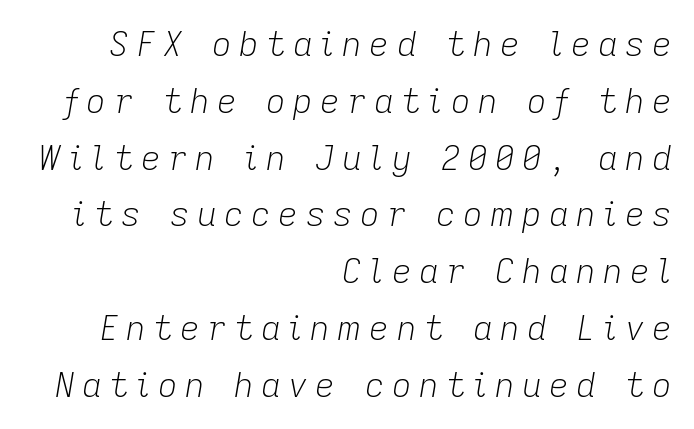
Students, note that the glyphs here are deliberately spaced far apart. The face used here is proportionally spaced, like ordinary book or web type. Has an underline been added? It has not. No letter is thick-stroked: the sample isn't bold.
